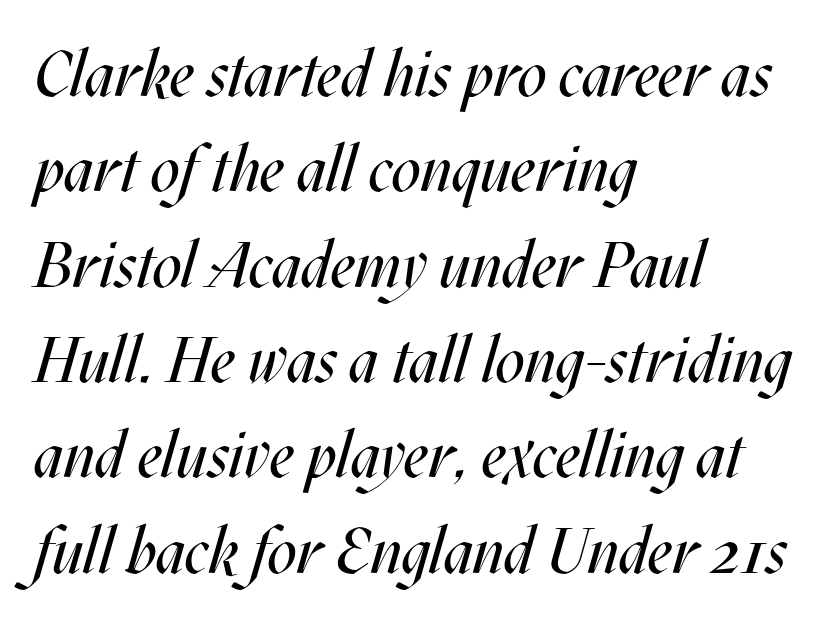
{"italic": "yes", "lean": "right", "slant_degrees": 17, "bold": "no", "weight": "regular", "width": "condensed", "stroke_contrast": "medium", "x_height": "large", "monospaced": "no", "underline": "no", "align": "left", "line_spacing": "normal", "line_spacing_ratio": 1.49, "letter_spacing": "normal", "letter_spacing_em": 0.0, "glyph_px": 64}
